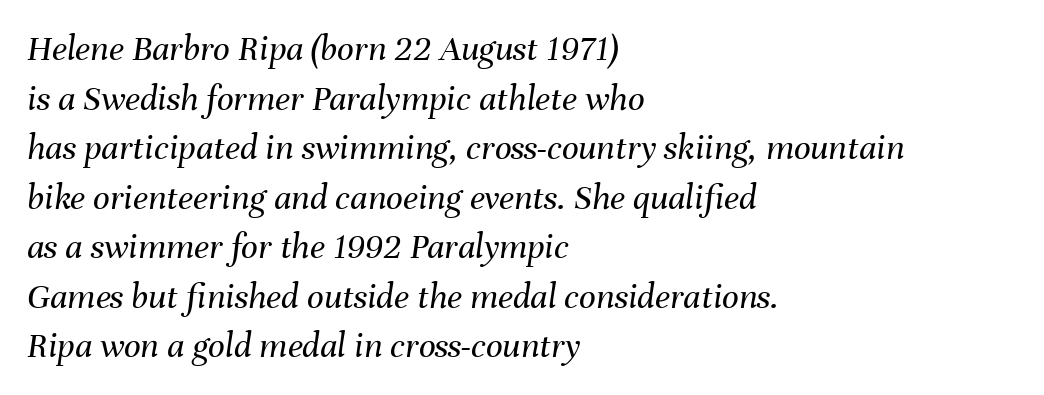
The gap between lines stays unmarked. Line starts are locked; line ends wander. Think standard paragraph weight, or any step lighter than that. Spacing verdict: proportional, widths tailored to each character. Regular leading. In terms of letterspacing, this is plain default setting.
